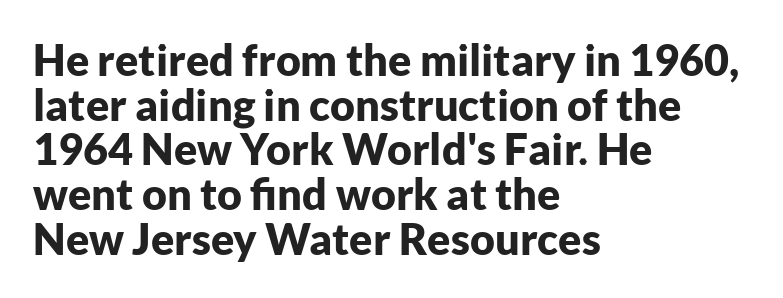
{"serif": "no", "italic": "no", "bold": "yes", "weight": "bold", "width": "normal", "stroke_contrast": "low", "x_height": "medium", "monospaced": "no", "underline": "no", "align": "left", "line_spacing": "tight", "line_spacing_ratio": 1.04, "letter_spacing": "normal", "letter_spacing_em": 0.0, "glyph_px": 43}
